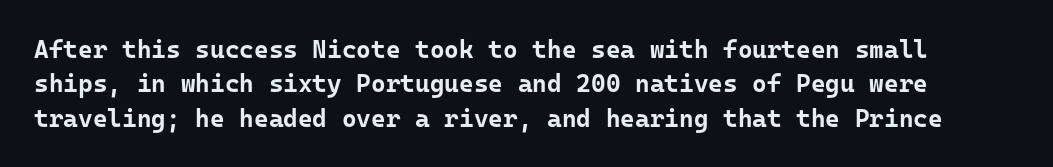
The image shows 25 px bold type, upright; set normal line spacing (1.38x), normal letter spacing, not underlined.
